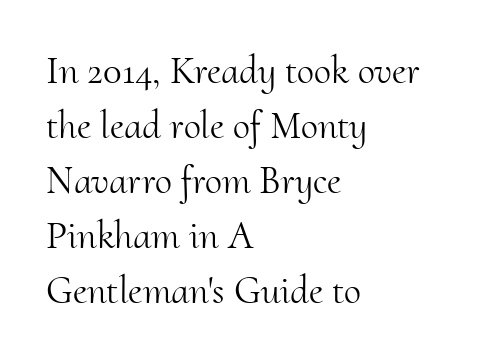
Q: Is the text bold? A: No.
Q: Is the text italic (slanted)? A: No, it is upright.
Q: Is the typeface a serif or a sans-serif typeface? A: Serif.
Q: Is the text underlined? A: No.
Q: How is the paragraph aligned? A: Left-aligned.
Q: Is the spacing between letters normal or unusually wide? A: Normal.
Q: Is the spacing between lines tight, normal or loose? A: Normal.
Q: Width (condensed, normal, or wide)? A: Normal.
Q: Stroke contrast? A: Medium.
Q: x-height? A: Small.
Q: Monospaced? A: No.
